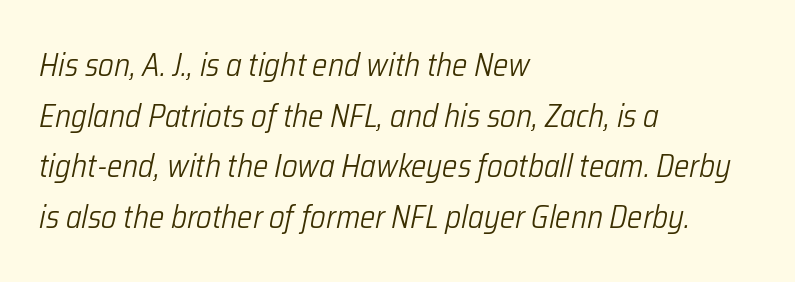
The image shows 32 px light, condensed type, italic (leaning right); set left-aligned, normal line spacing (1.58x), normal letter spacing, not underlined; low stroke contrast and a medium x-height.
